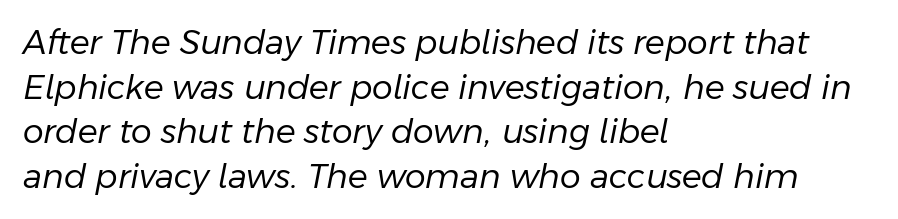
{"italic": "yes", "lean": "right", "slant_degrees": 11, "bold": "no", "weight": "regular", "width": "normal", "stroke_contrast": "low", "x_height": "medium", "monospaced": "no", "underline": "no", "align": "left", "line_spacing": "normal", "line_spacing_ratio": 1.35, "letter_spacing": "normal", "letter_spacing_em": 0.0, "glyph_px": 33}
